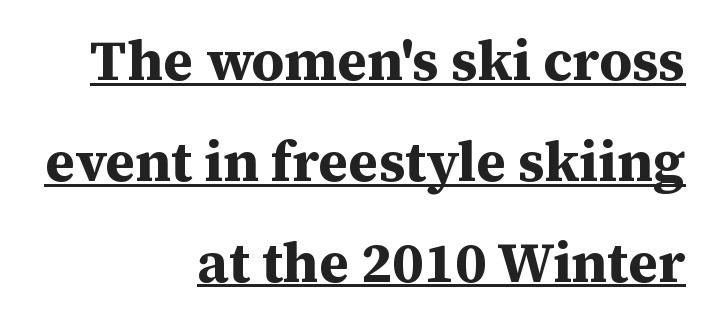
{"serif": "yes", "italic": "no", "bold": "yes", "weight": "bold", "width": "normal", "stroke_contrast": "medium", "x_height": "medium", "monospaced": "no", "underline": "yes", "align": "right", "line_spacing_ratio": 1.8, "letter_spacing": "normal", "letter_spacing_em": 0.0, "glyph_px": 56}
